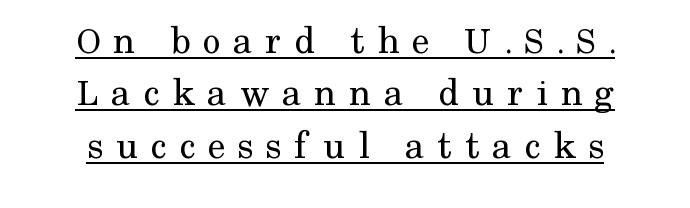
Caption: lettering with a line underneath. Alignment: centered. Is this a fixed-width face? No — the glyphs have proportional, varying widths. This is serif lettering, the kind often seen in printed books.
